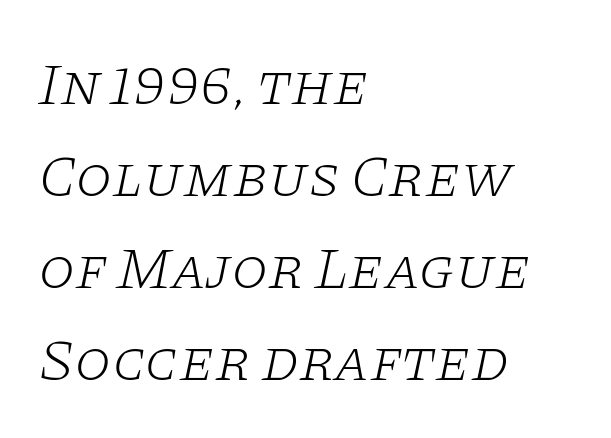
Look at the tracking — it's just the regular setting, nothing added. You could not count columns in this text — the font is proportionally spaced. Quick note: interline space is typical. The compositor pushed each line to the left boundary.
